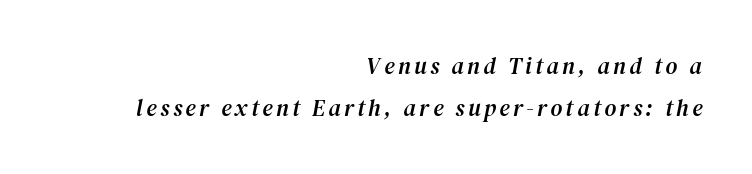
The image shows 23 px text type, italic (leaning right); set right-aligned, line spacing 1.81x, not underlined.
